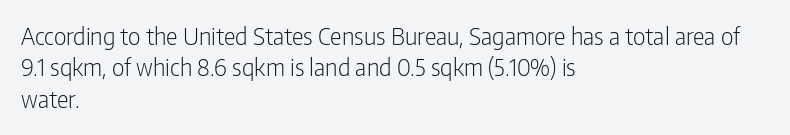
{"italic": "no", "bold": "no", "underline": "no", "align": "left", "line_spacing": "normal", "line_spacing_ratio": 1.36, "letter_spacing": "normal", "letter_spacing_em": 0.0, "glyph_px": 23}
